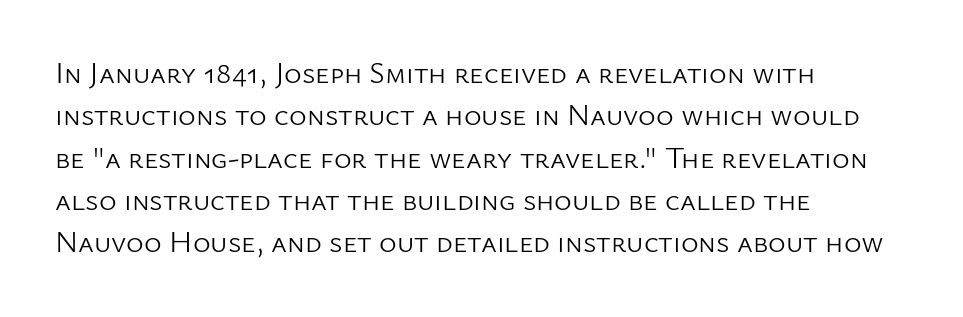
Q: Is the text bold? A: No.
Q: Is the text italic (slanted)? A: No, it is upright.
Q: Is the typeface a serif or a sans-serif typeface? A: Sans-serif.
Q: Is the text underlined? A: No.
Q: How is the paragraph aligned? A: Left-aligned.
Q: Is the spacing between letters normal or unusually wide? A: Normal.
Q: Is the spacing between lines tight, normal or loose? A: Normal.
Q: Width (condensed, normal, or wide)? A: Normal.
Q: Stroke contrast? A: Low.
Q: x-height? A: Medium.
Q: Monospaced? A: No.
